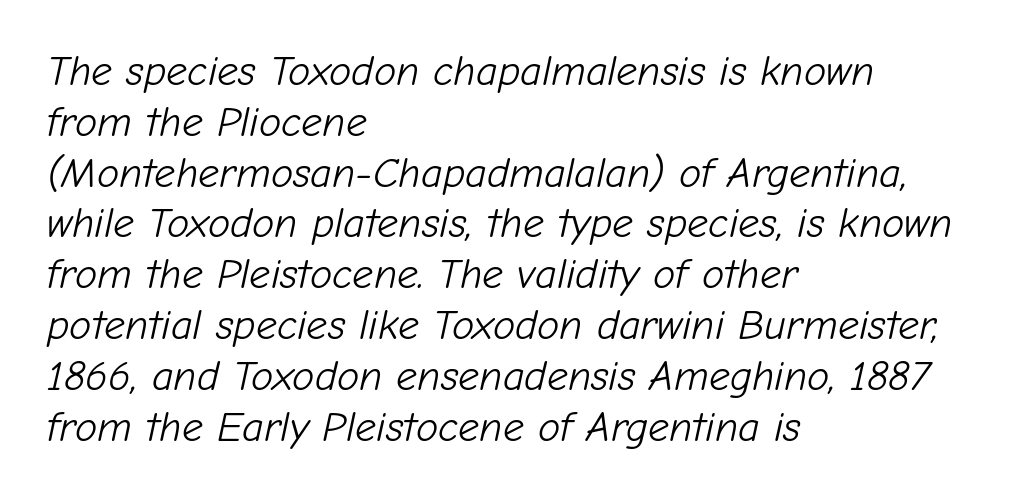
{"italic": "yes", "lean": "right", "slant_degrees": 12, "bold": "no", "weight": "light", "width": "normal", "stroke_contrast": "low", "x_height": "medium", "monospaced": "no", "underline": "no", "align": "left", "line_spacing_ratio": 1.21, "letter_spacing": "normal", "letter_spacing_em": 0.0, "glyph_px": 42}
